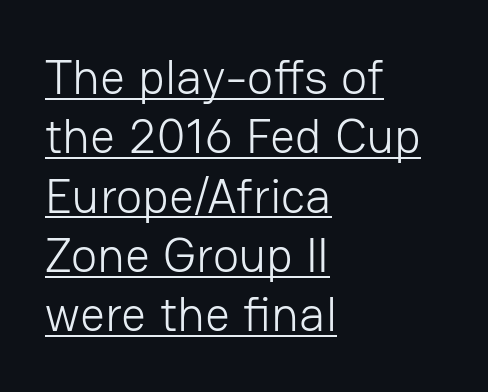
Visually the block forms a straight wall on the left and a jagged coastline on the right. You could call the tracking neutral — neither tight nor loose. The typography opts for an upright posture over an oblique one. The typeface chosen for these lines omits serifs. The face looks like a standard text weight, possibly lighter.
